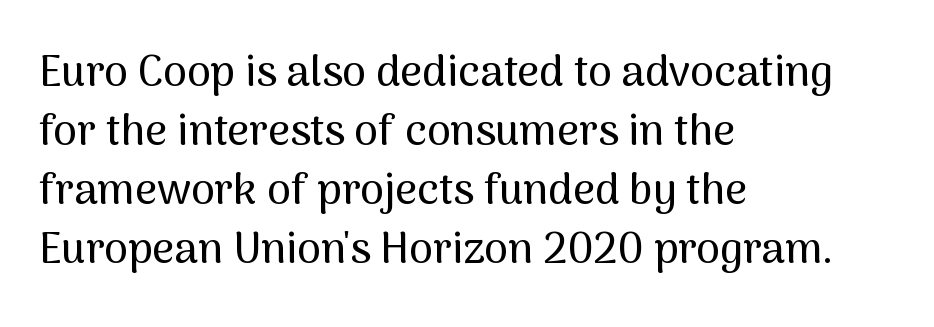
Q: Is the text italic (slanted)? A: No, it is upright.
Q: Is the typeface a serif or a sans-serif typeface? A: Sans-serif.
Q: Is the text underlined? A: No.
Q: How is the paragraph aligned? A: Left-aligned.
Q: Is the spacing between letters normal or unusually wide? A: Normal.
Q: Is the spacing between lines tight, normal or loose? A: Normal.
Q: Width (condensed, normal, or wide)? A: Normal.
Q: Stroke contrast? A: Medium.
Q: x-height? A: Medium.
Q: Monospaced? A: No.
